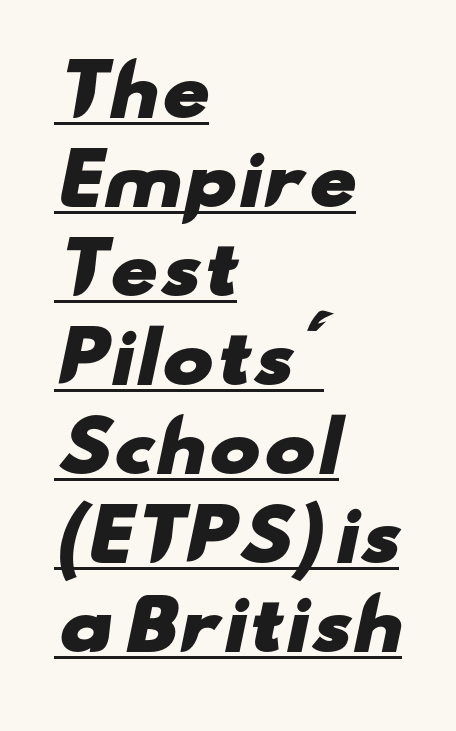
{"serif": "no", "bold": "yes", "weight": "heavy", "width": "wide", "stroke_contrast": "low", "x_height": "small", "monospaced": "no", "underline": "yes", "align": "left", "line_spacing": "normal", "line_spacing_ratio": 1.29, "letter_spacing": "normal", "letter_spacing_em": 0.0, "glyph_px": 69}
